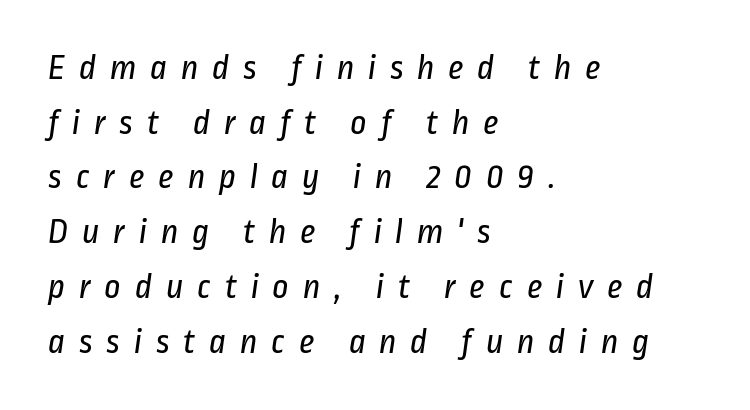
{"serif": "no", "bold": "no", "weight": "regular", "width": "condensed", "stroke_contrast": "low", "x_height": "medium", "monospaced": "no", "underline": "no", "align": "left", "line_spacing": "normal", "line_spacing_ratio": 1.52, "letter_spacing": "wide", "letter_spacing_em": 0.38, "glyph_px": 36}
